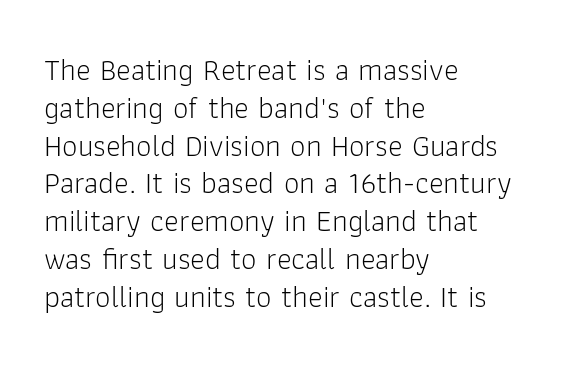
The image shows 31 px light sans-serif type, upright; set left-aligned, line spacing 1.22x, normal letter spacing, not underlined; low stroke contrast and a medium x-height.
